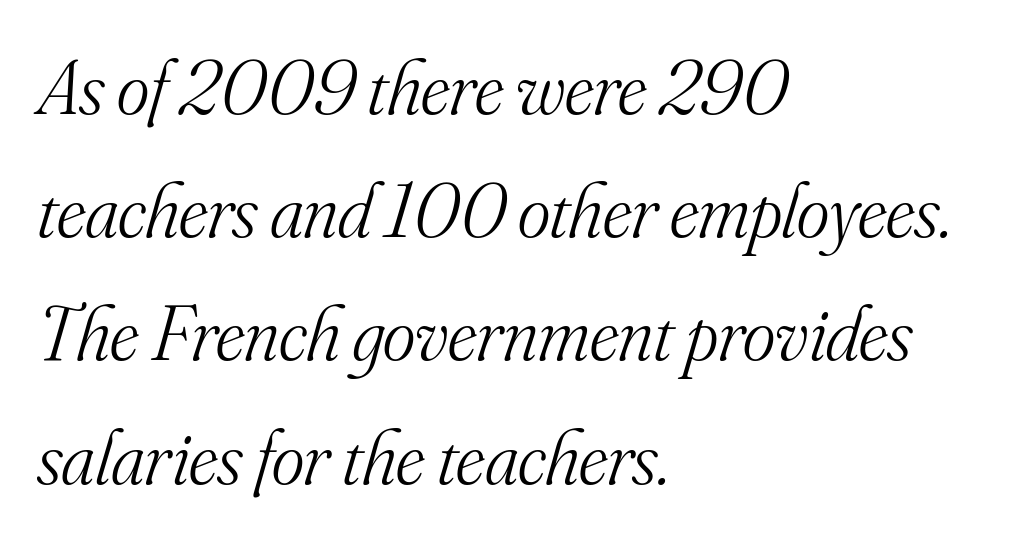
The image shows 78 px light serif type, italic (leaning right); set left-aligned, normal line spacing (1.58x), normal letter spacing, not underlined; medium stroke contrast and a small x-height.
